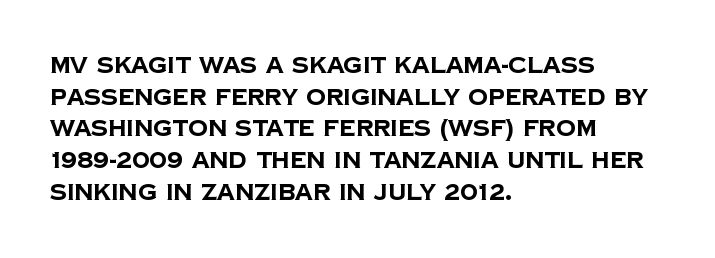
Its strokes are broad and dark, the hallmark of bold type. Honestly, the letter spacing is just normal — you wouldn't notice it. The string is rendered with underlining switched off. A normal amount of white space separates one row of letters from the next. Notice how the passage keeps a crisp vertical edge on the left only.
